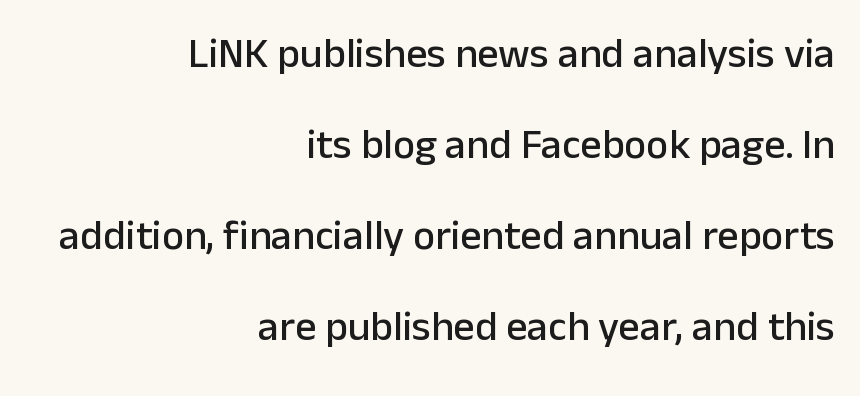
The image shows 42 px sans-serif type, upright; set right-aligned, loose line spacing (2.17x), normal letter spacing, not underlined; low stroke contrast and a medium x-height.
